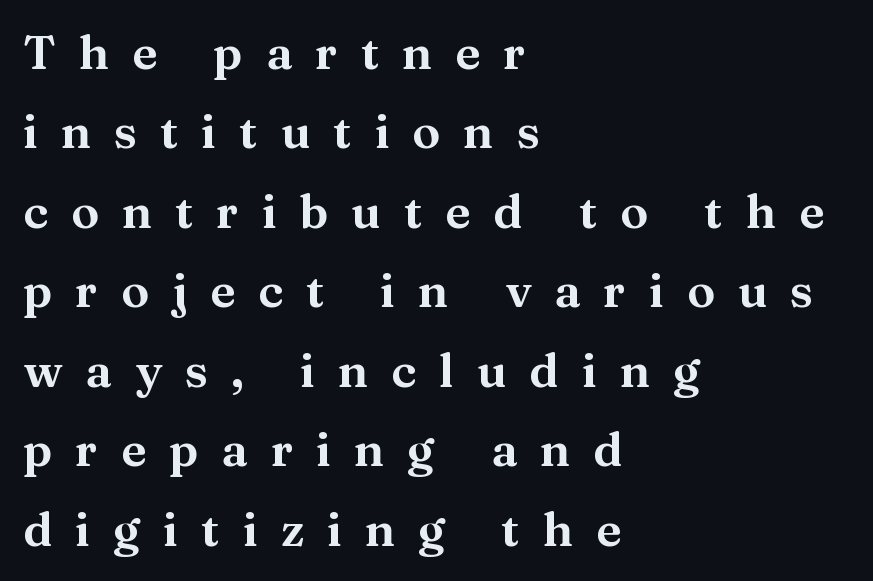
The image shows 47 px serif type, upright; set left-aligned, normal line spacing (1.69x), unusually wide letter spacing (+0.49 em), not underlined; medium stroke contrast and a medium x-height.
